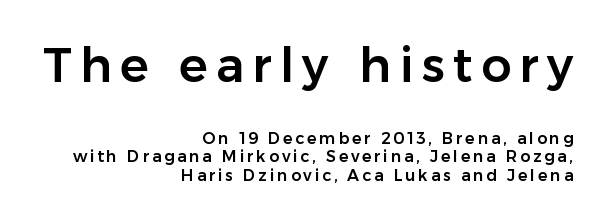
{"serif": "no", "italic": "no", "width": "normal", "stroke_contrast": "low", "x_height": "medium", "monospaced": "no", "underline": "no", "align": "right", "line_spacing": "tight", "line_spacing_ratio": 1.14, "larger_block": "first", "size_ratio": 3.0, "glyph_px": 48}
